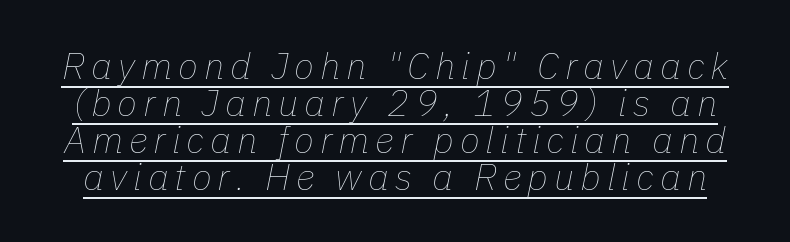
Rendered with sloped, italic letterforms. Here the designer chose a conventional face with non-uniform glyph widths. The font is comparable to plain body text, perhaps lighter. Like a heading marked for emphasis, these lines bear an underscore.
